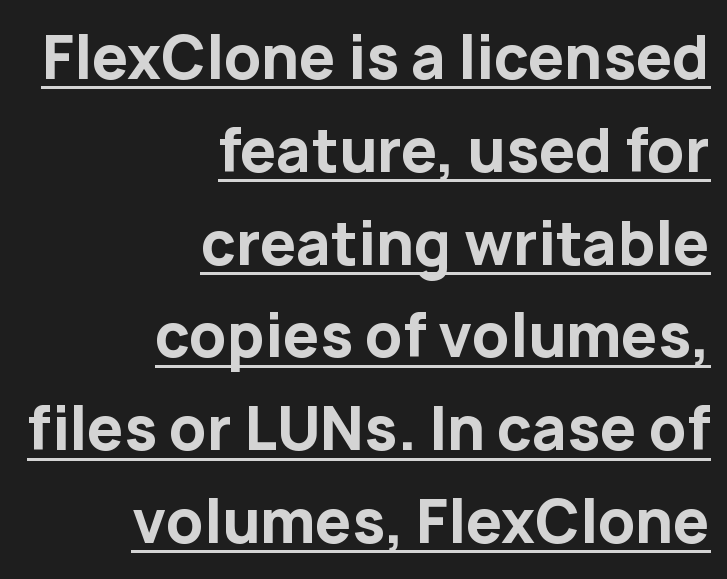
The image shows 58 px bold sans-serif type, upright; set right-aligned, normal line spacing (1.6x), normal letter spacing, underlined; low stroke contrast and a medium x-height.
